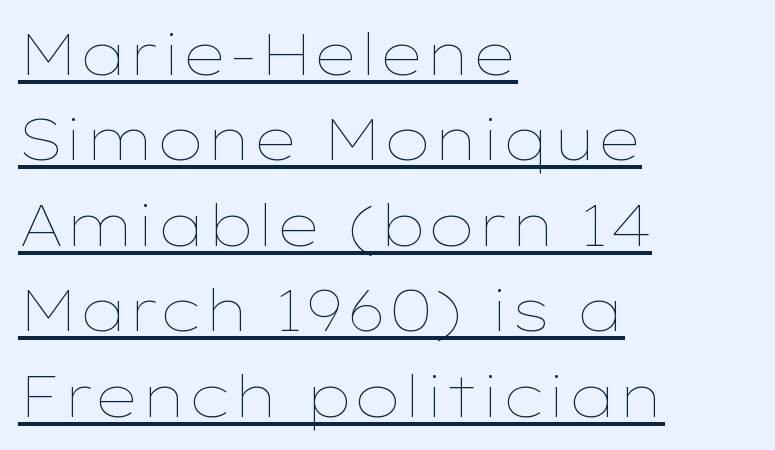
{"italic": "no", "bold": "no", "weight": "thin", "width": "wide", "stroke_contrast": "low", "x_height": "medium", "monospaced": "no", "underline": "yes", "align": "left", "line_spacing": "normal", "line_spacing_ratio": 1.5, "letter_spacing": "normal", "letter_spacing_em": 0.0, "glyph_px": 57}
